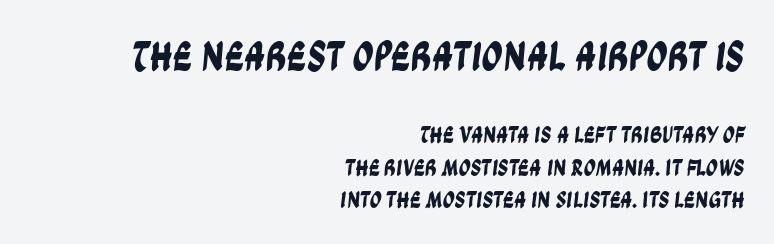
Is the letter spacing exaggerated? No — it looks like the ordinary default. This sample keeps an unexceptional amount of space between lines. Classification — sans serif. The rendering anchors every line to the right-hand side. Each letter keeps its own natural width here, so spacing adapts to shape. Of the two passages, the one on top uses the larger point size.
